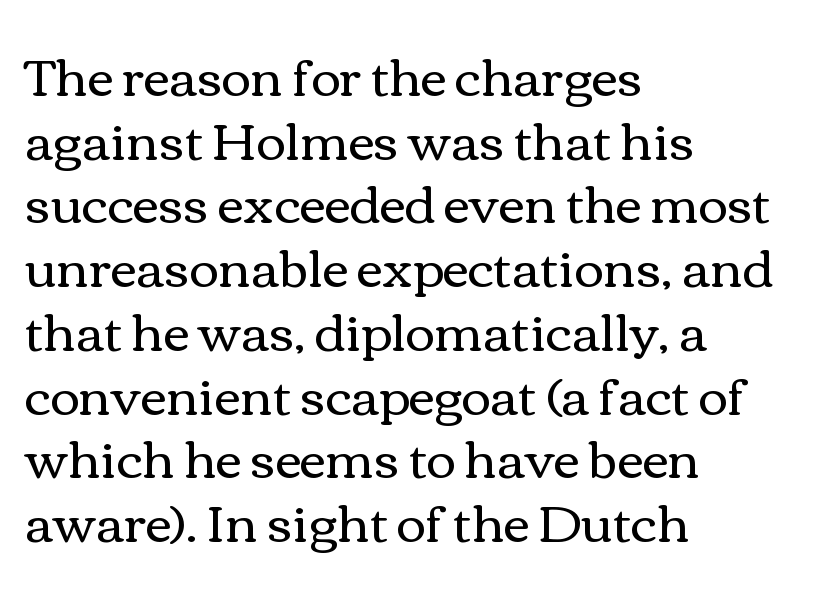
{"italic": "no", "bold": "no", "weight": "regular", "width": "wide", "stroke_contrast": "medium", "x_height": "medium", "monospaced": "no", "underline": "no", "align": "left", "line_spacing": "normal", "line_spacing_ratio": 1.25, "letter_spacing": "normal", "letter_spacing_em": 0.0, "glyph_px": 51}
